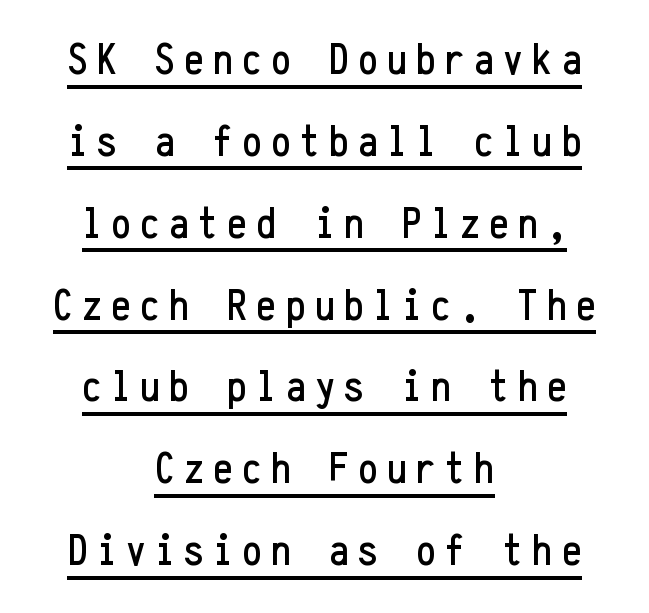
The image shows 44 px condensed sans-serif type, upright, monospaced; set centered, line spacing 1.86x, unusually wide letter spacing (+0.21 em), underlined; low stroke contrast and a medium x-height.
